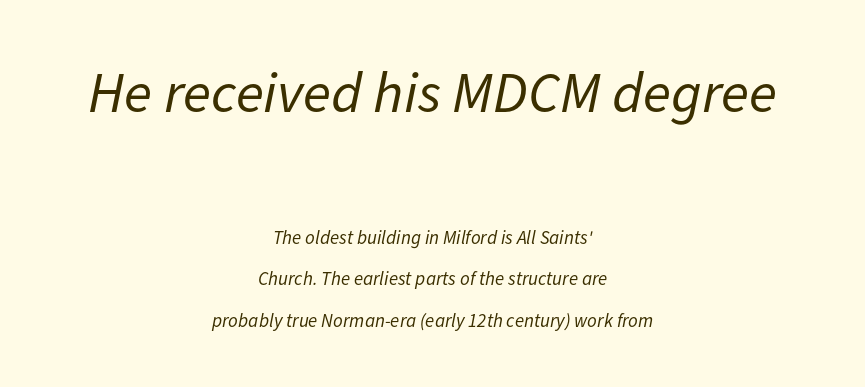
Q: Is the text bold? A: No.
Q: Is the text italic (slanted)? A: Yes, it leans right by about 11 degrees.
Q: Is the text underlined? A: No.
Q: How is the paragraph aligned? A: Centered.
Q: Is the spacing between letters normal or unusually wide? A: Normal.
Q: Is the spacing between lines tight, normal or loose? A: Loose.
Q: Which block of text is set in a larger size, the first (top) or the second (bottom)? A: The first (top) one.
Q: Width (condensed, normal, or wide)? A: Normal.
Q: Stroke contrast? A: Low.
Q: x-height? A: Medium.
Q: Monospaced? A: No.
